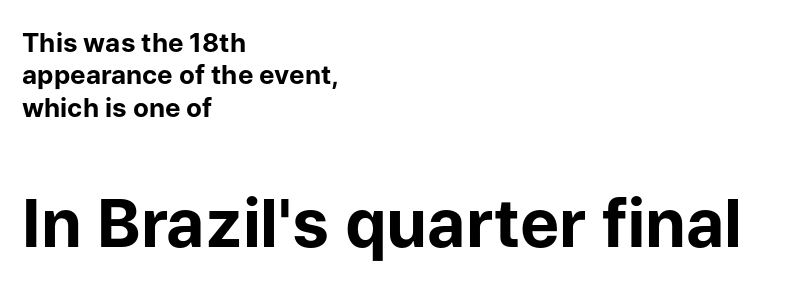
The image shows 66 px bold sans-serif type, upright; set left-aligned, normal line spacing (1.25x), normal letter spacing, not underlined; the second (bottom) block is 2.54x larger; low stroke contrast and a medium x-height.
